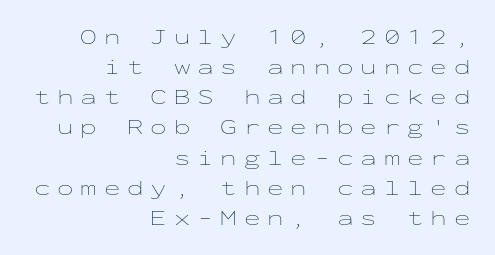
{"italic": "no", "bold": "no", "underline": "no", "align": "right", "line_spacing": "normal", "line_spacing_ratio": 1.37, "letter_spacing": "wide", "letter_spacing_em": 0.31, "glyph_px": 22}
